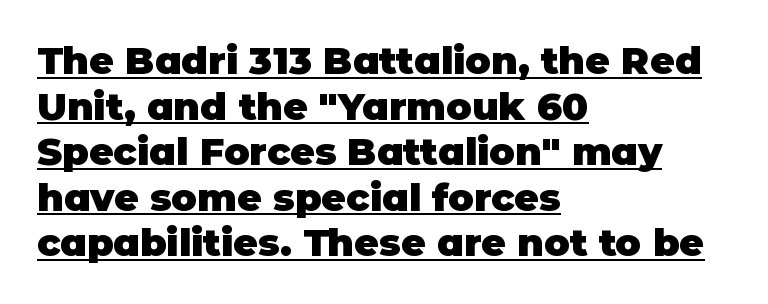
{"serif": "no", "italic": "no", "bold": "yes", "weight": "heavy", "width": "normal", "stroke_contrast": "low", "x_height": "large", "monospaced": "no", "underline": "yes", "align": "left", "line_spacing_ratio": 1.2, "letter_spacing": "normal", "letter_spacing_em": 0.0, "glyph_px": 38}
